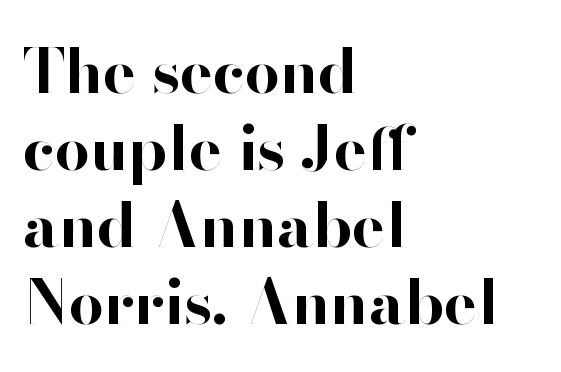
Stroke thickness is high; the sample reads as a true bold. Tracking value appears to be zero — textbook default spacing. Character widths vary here, with narrow letters taking less room than wide ones. Each line starts at the same left margin while the right side varies. Ascenders rise straight up at ninety degrees.
